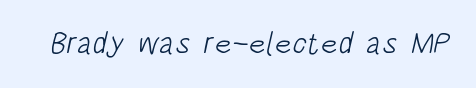
The image shows 31 px light, condensed sans-serif type; set normal letter spacing, not underlined; low stroke contrast and a large x-height.
